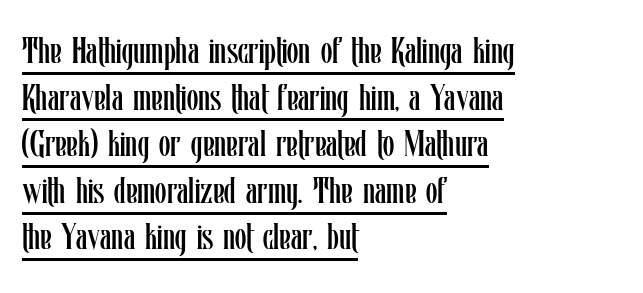
Q: Is the text bold? A: No.
Q: Is the text italic (slanted)? A: No, it is upright.
Q: Is the text underlined? A: Yes.
Q: How is the paragraph aligned? A: Left-aligned.
Q: Is the spacing between letters normal or unusually wide? A: Normal.
Q: Is the spacing between lines tight, normal or loose? A: Normal.
Q: Width (condensed, normal, or wide)? A: Condensed.
Q: Stroke contrast? A: Low.
Q: x-height? A: Medium.
Q: Monospaced? A: No.
